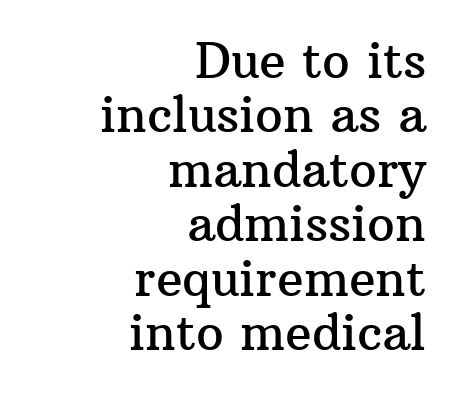
Cramped leading. Nobody touched the tracking dial on this one. A typesetter would label this face a serif. Alignment: flush right. The passage shown is typed in a proportional face where columns would drift. Designer's note — italics off, roman on.
